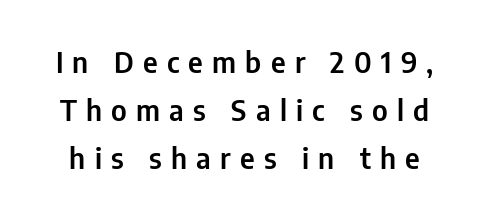
{"serif": "no", "italic": "no", "width": "condensed", "stroke_contrast": "low", "x_height": "medium", "monospaced": "no", "underline": "no", "line_spacing": "normal", "line_spacing_ratio": 1.65, "letter_spacing": "wide", "letter_spacing_em": 0.32, "glyph_px": 29}
